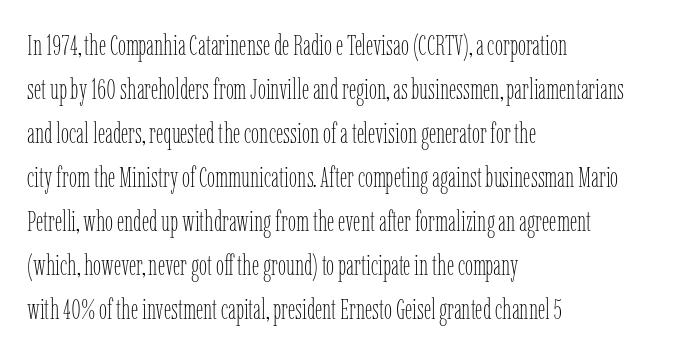
The image shows 29 px thin, condensed type, upright; set left-aligned, normal line spacing (1.52x), normal letter spacing, not underlined; low stroke contrast and a medium x-height.
